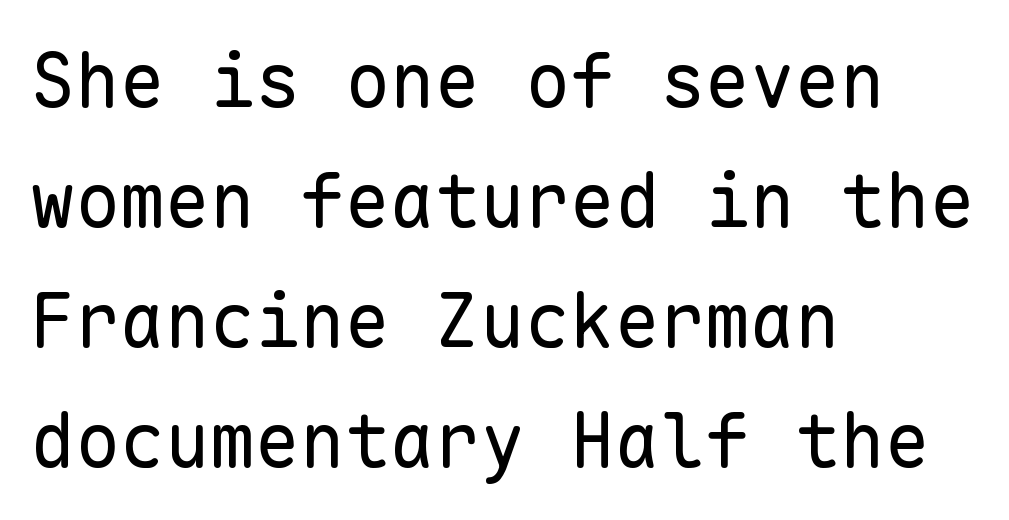
Left-aligned paragraph, ragged on the right. The lettering holds an erect, upright posture throughout. Honestly, the row spacing looks completely unremarkable. This is sans-serif lettering, the kind often seen on screens and signage.
